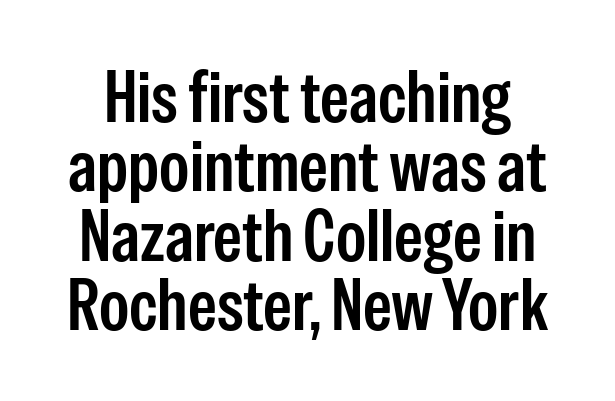
Honestly, the rows look squashed on top of each other. If you drew a line through each stem, it would be perfectly vertical. Looks like regular typesetting: each glyph gets only the width it needs. The characters display no serif detailing; their extremities are plain. Look at the tracking — it's just the regular setting, nothing added. Descenders hang freely into open space.
